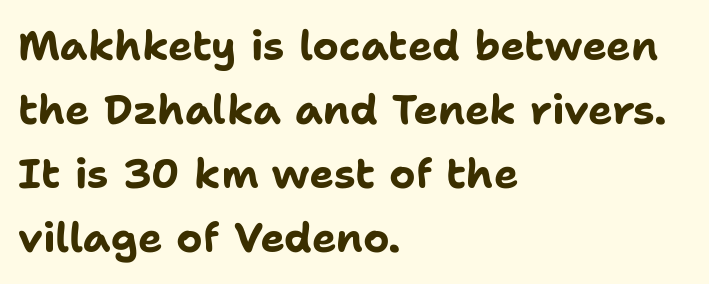
{"serif": "no", "italic": "no", "bold": "yes", "weight": "bold", "width": "normal", "stroke_contrast": "low", "x_height": "medium", "monospaced": "no", "underline": "no", "align": "left", "line_spacing": "normal", "line_spacing_ratio": 1.56, "letter_spacing": "normal", "letter_spacing_em": 0.0, "glyph_px": 41}
